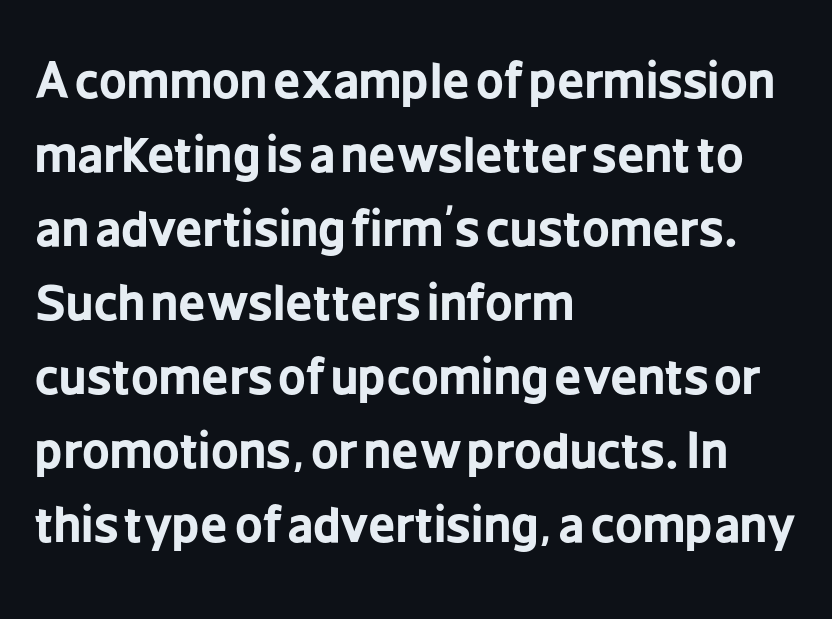
Line beginnings align vertically; line endings do not. The space between consecutive lines is moderate. Vertical strokes here are truly vertical. Examine the stroke ends and you'll find no serifs. How are the letters spaced? Ordinarily, with no added tracking. Type without underlining.
